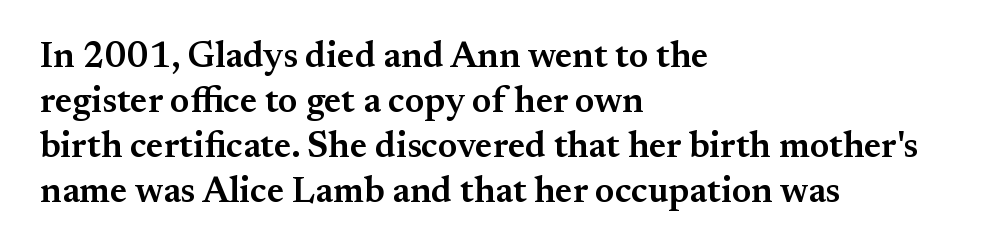
{"serif": "yes", "italic": "no", "bold": "semi", "weight": "semibold", "width": "normal", "stroke_contrast": "medium", "x_height": "small", "monospaced": "no", "underline": "no", "align": "left", "line_spacing": "normal", "line_spacing_ratio": 1.25, "letter_spacing": "normal", "letter_spacing_em": 0.0, "glyph_px": 36}
